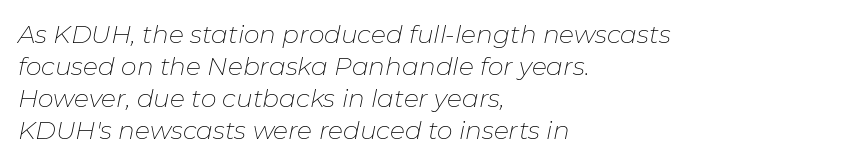
These lines are set flush left with a ragged right edge. Italic? Definitely — the glyphs are oblique. Plain, unruled lines of type. Normally led — the rows are evenly, conventionally spaced.
